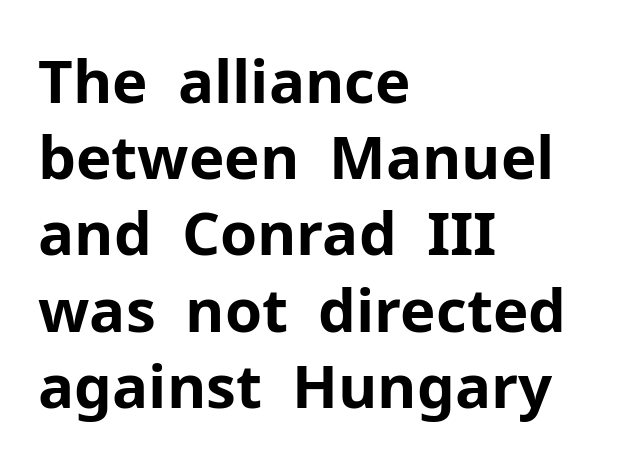
Q: Is the text bold? A: Yes.
Q: Is the text italic (slanted)? A: No, it is upright.
Q: Is the typeface a serif or a sans-serif typeface? A: Sans-serif.
Q: Is the text underlined? A: No.
Q: How is the paragraph aligned? A: Left-aligned.
Q: Is the spacing between letters normal or unusually wide? A: Normal.
Q: Is the spacing between lines tight, normal or loose? A: Normal.
Q: Width (condensed, normal, or wide)? A: Normal.
Q: Stroke contrast? A: Low.
Q: x-height? A: Medium.
Q: Monospaced? A: No.
